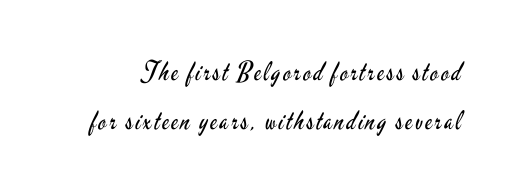
{"bold": "no", "underline": "no", "line_spacing": "loose", "line_spacing_ratio": 1.9, "glyph_px": 26}
